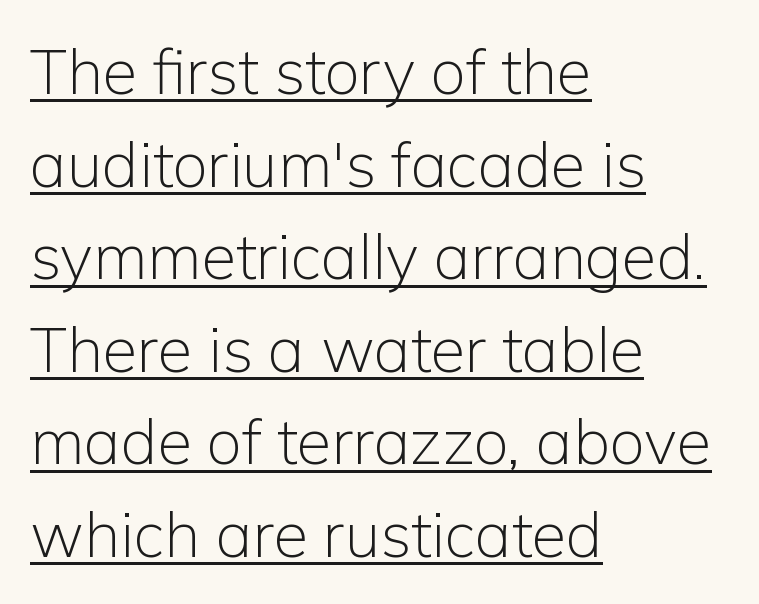
The image shows 63 px light sans-serif type, upright; set left-aligned, normal line spacing (1.47x), normal letter spacing, underlined; low stroke contrast and a medium x-height.
